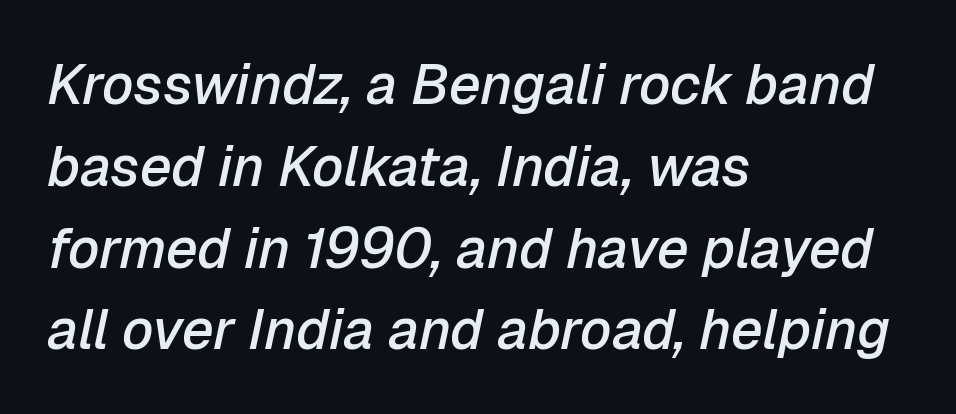
The image shows 56 px semibold type, italic (leaning right); set left-aligned, normal line spacing (1.46x), normal letter spacing, not underlined; low stroke contrast and a medium x-height.
